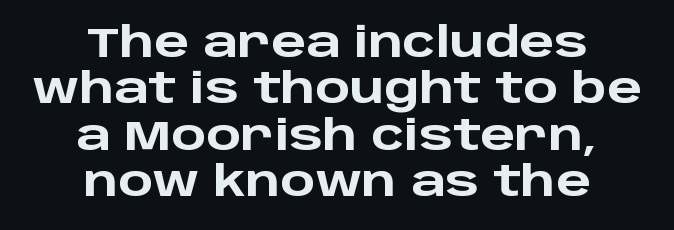
Strong, thick strokes mark this as bold type. Observe the ordinary spacing: letters are neighbours, not strangers. Rendered with straight, roman letterforms. Descenders hang freely into open space. Here the designer chose a conventional face with non-uniform glyph widths.
